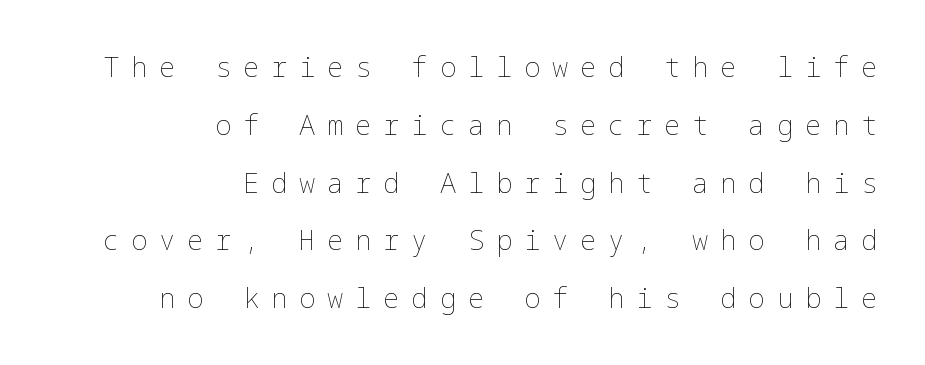
{"italic": "no", "bold": "no", "underline": "no", "align": "right", "line_spacing": "loose", "line_spacing_ratio": 2.14, "letter_spacing": "wide", "letter_spacing_em": 0.44, "glyph_px": 27}
